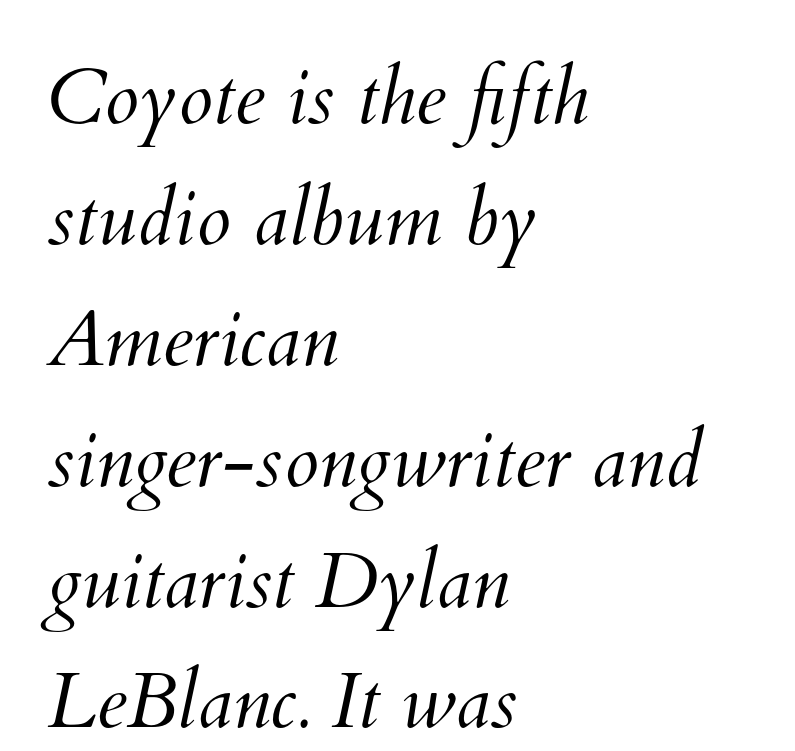
Q: Is the text bold? A: No.
Q: Is the text underlined? A: No.
Q: How is the paragraph aligned? A: Left-aligned.
Q: Is the spacing between letters normal or unusually wide? A: Normal.
Q: Is the spacing between lines tight, normal or loose? A: Normal.
Q: Width (condensed, normal, or wide)? A: Normal.
Q: Stroke contrast? A: Medium.
Q: x-height? A: Small.
Q: Monospaced? A: No.
